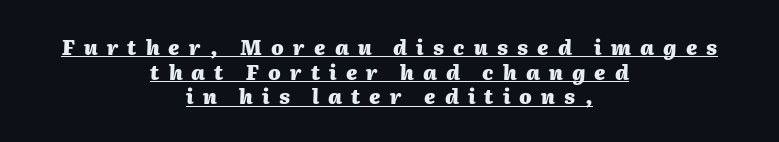
Visually the block forms a symmetrical silhouette, jagged on both flanks. The sample's only ornament is a line tracing under the words. How are the letters spaced? Widely, with obvious added tracking. The sample has been set heavy, in full bold. There's an unmistakable incline to the writing here.
